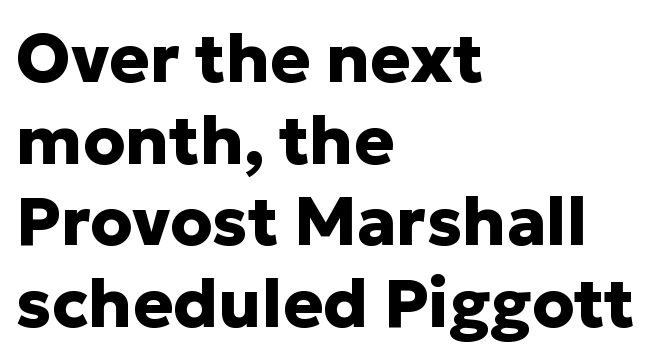
The image shows 67 px heavy sans-serif type, upright; set left-aligned, line spacing 1.22x, normal letter spacing, not underlined; low stroke contrast and a medium x-height.
